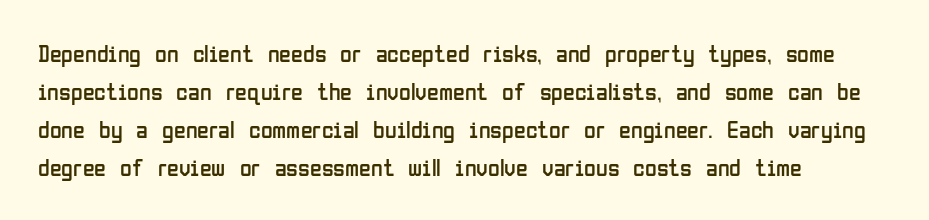
{"italic": "no", "bold": "no", "underline": "no", "align": "left", "line_spacing": "normal", "line_spacing_ratio": 1.59, "letter_spacing": "normal", "letter_spacing_em": 0.0, "glyph_px": 24}
